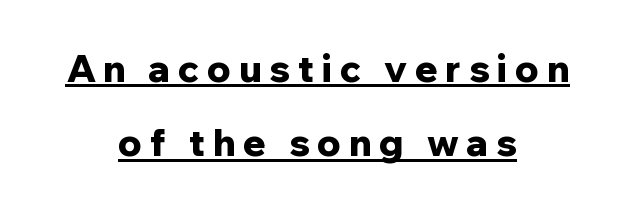
Each word looks stretched out because of the extra space between its letters. Notice how the stems are strictly vertical — no italics here. Observe the absence of serifs on each vertical stroke in this sample. A typographer would call this underscored text. Compared with an ordinary text face, these strokes are far heavier — a full bold.
